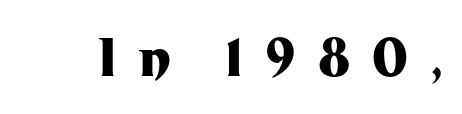
{"serif": "no", "italic": "no", "bold": "yes", "weight": "heavy", "width": "normal", "stroke_contrast": "medium", "x_height": "medium", "monospaced": "no", "underline": "no", "letter_spacing": "wide", "letter_spacing_em": 0.42, "glyph_px": 53}
